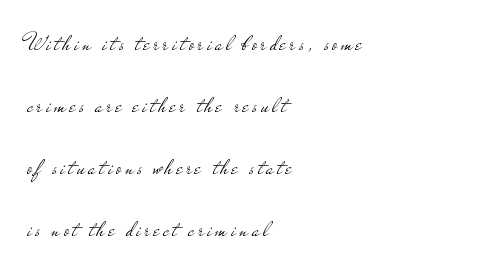
{"bold": "no", "underline": "no", "align": "left", "line_spacing": "loose", "line_spacing_ratio": 2.48, "glyph_px": 25}
